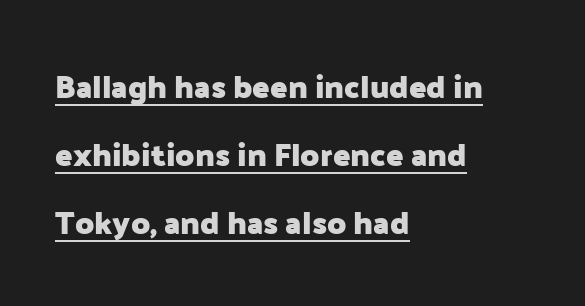
Students, observe: this is what heavily led, spacious text looks like. This sample is left-justified, so line endings fall wherever the words run out. A typesetter would call this zero additional tracking. The passage shown is typed in a proportional face where columns would drift. You can see a thin bar hugging the bottom of the glyphs. Plenty of ink on the page — the face is bold.
